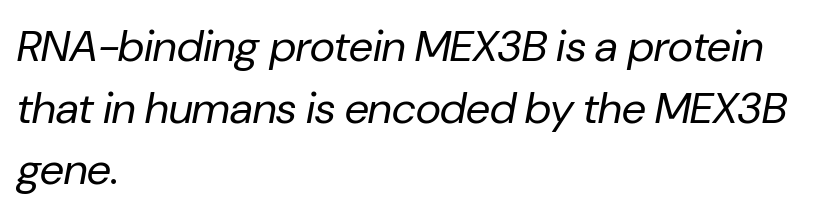
{"italic": "yes", "lean": "right", "slant_degrees": 10, "bold": "no", "weight": "regular", "width": "normal", "stroke_contrast": "low", "x_height": "medium", "monospaced": "no", "underline": "no", "align": "left", "line_spacing": "normal", "line_spacing_ratio": 1.4, "letter_spacing": "normal", "letter_spacing_em": 0.0, "glyph_px": 44}
